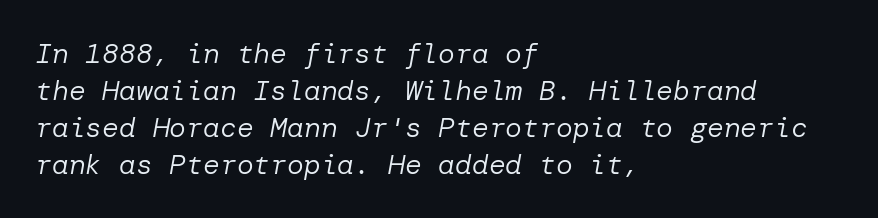
The paragraph has a hard left edge and a soft right edge. The letterforms sit shoulder to shoulder at normal distance. Slant detected: the letters are inclined. A bare baseline throughout the passage. A normal amount of white space separates one row of letters from the next.
